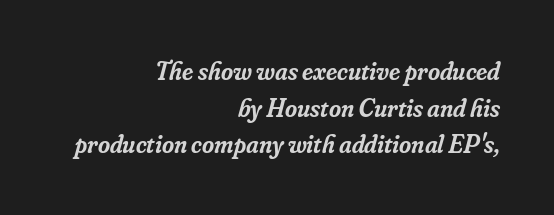
Rendered with sloped, italic letterforms. Descenders are the only things crossing below the line. Reading down the block, your eye finds every line finishing at a fixed right position. These lines keep a tight, regular rhythm from letter to letter.
